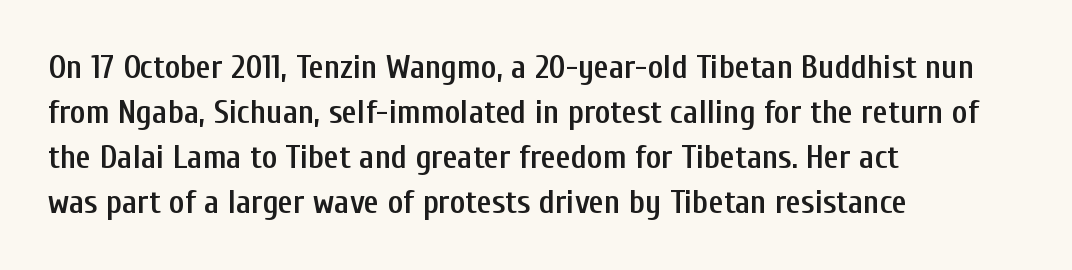
Q: Is the text bold? A: Semi-bold.
Q: Is the text italic (slanted)? A: No, it is upright.
Q: Is the typeface a serif or a sans-serif typeface? A: Sans-serif.
Q: Is the text underlined? A: No.
Q: How is the paragraph aligned? A: Left-aligned.
Q: Is the spacing between letters normal or unusually wide? A: Normal.
Q: Is the spacing between lines tight, normal or loose? A: Normal.
Q: Width (condensed, normal, or wide)? A: Condensed.
Q: Stroke contrast? A: Low.
Q: x-height? A: Medium.
Q: Monospaced? A: No.
